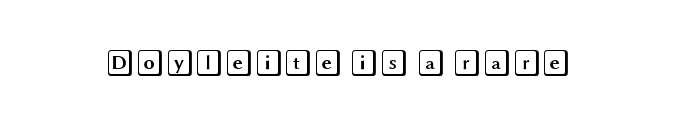
Q: Is the text italic (slanted)? A: No, it is upright.
Q: Is the text underlined? A: No.
Q: Is the spacing between letters normal or unusually wide? A: Normal.
